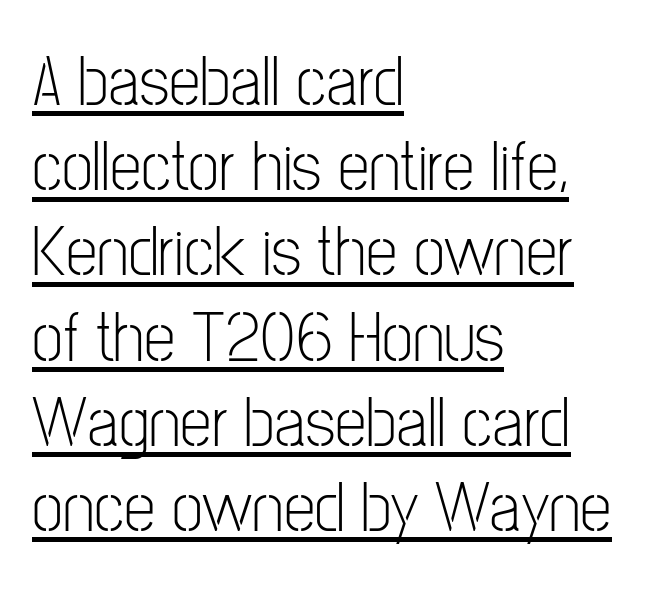
Q: Is the text bold? A: No.
Q: Is the text italic (slanted)? A: No, it is upright.
Q: Is the typeface a serif or a sans-serif typeface? A: Sans-serif.
Q: Is the text underlined? A: Yes.
Q: How is the paragraph aligned? A: Left-aligned.
Q: Is the spacing between letters normal or unusually wide? A: Normal.
Q: Width (condensed, normal, or wide)? A: Condensed.
Q: Stroke contrast? A: Low.
Q: x-height? A: Medium.
Q: Monospaced? A: No.
